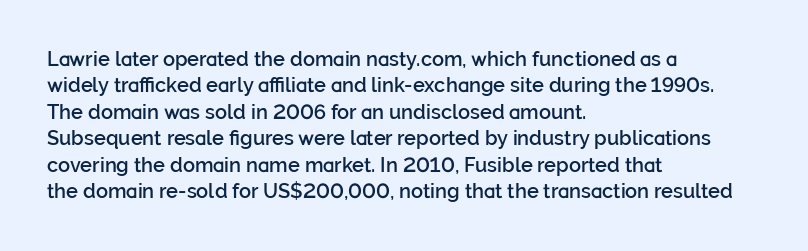
{"italic": "no", "bold": "semi", "underline": "no", "align": "left", "line_spacing": "normal", "line_spacing_ratio": 1.32, "letter_spacing": "normal", "letter_spacing_em": 0.0, "glyph_px": 20}
